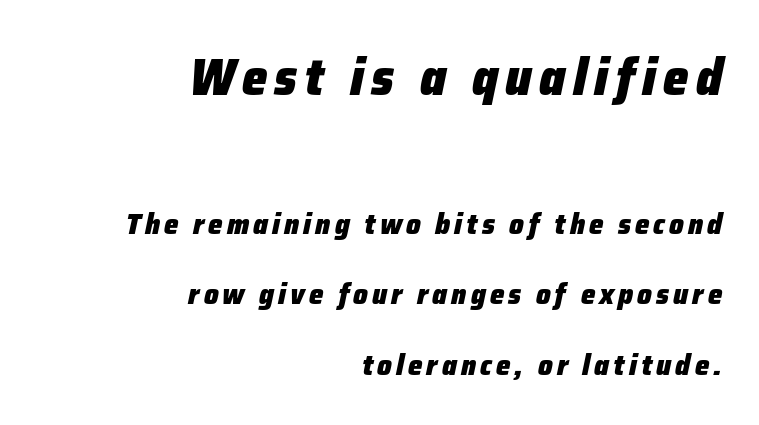
{"italic": "yes", "lean": "right", "slant_degrees": 12, "bold": "yes", "weight": "heavy", "width": "normal", "stroke_contrast": "low", "x_height": "medium", "monospaced": "no", "underline": "no", "align": "right", "line_spacing": "loose", "line_spacing_ratio": 2.42, "larger_block": "first", "size_ratio": 1.76, "glyph_px": 51}
